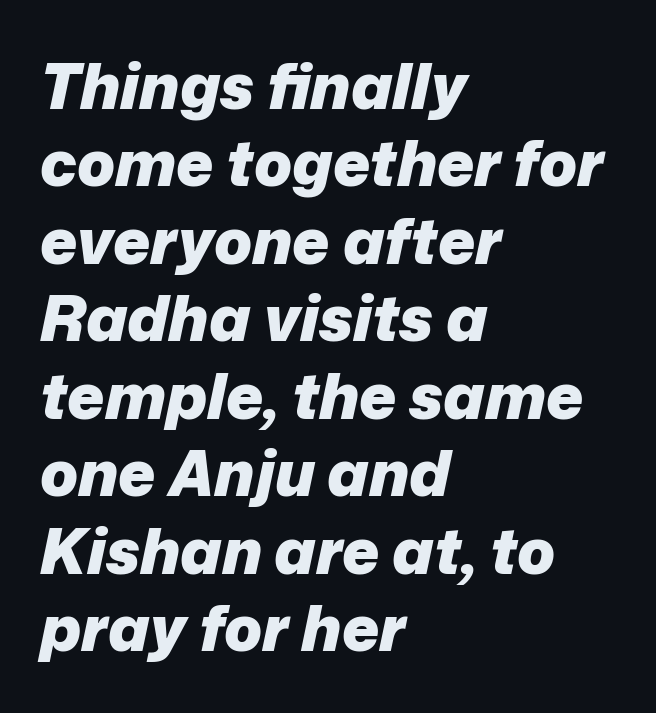
{"italic": "yes", "lean": "right", "slant_degrees": 12, "bold": "yes", "weight": "heavy", "width": "normal", "stroke_contrast": "low", "x_height": "medium", "monospaced": "no", "underline": "no", "align": "left", "line_spacing_ratio": 1.23, "letter_spacing": "normal", "letter_spacing_em": 0.0, "glyph_px": 63}
